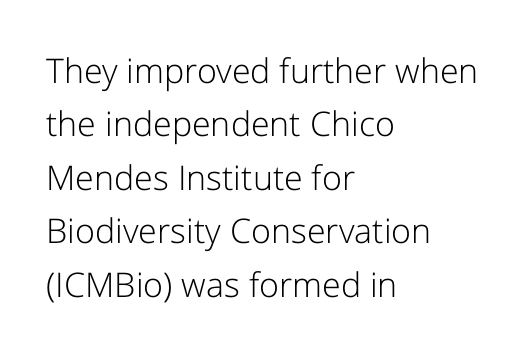
{"serif": "no", "italic": "no", "bold": "no", "weight": "light", "width": "normal", "stroke_contrast": "low", "x_height": "medium", "monospaced": "no", "underline": "no", "align": "left", "line_spacing": "normal", "line_spacing_ratio": 1.57, "letter_spacing": "normal", "letter_spacing_em": 0.0, "glyph_px": 34}
